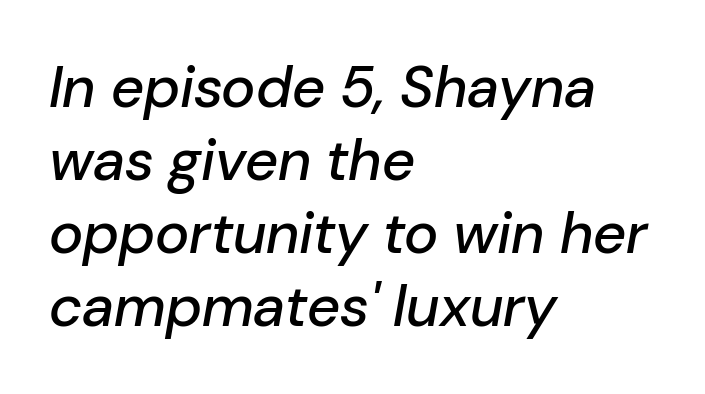
{"italic": "yes", "lean": "right", "slant_degrees": 10, "width": "normal", "stroke_contrast": "low", "x_height": "medium", "monospaced": "no", "underline": "no", "align": "left", "line_spacing": "normal", "line_spacing_ratio": 1.26, "letter_spacing": "normal", "letter_spacing_em": 0.0, "glyph_px": 58}
